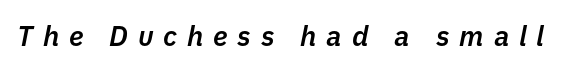
Q: Is the text bold? A: Semi-bold.
Q: Is the text italic (slanted)? A: Yes, it leans right by about 11 degrees.
Q: Is the text underlined? A: No.
Q: Is the spacing between letters normal or unusually wide? A: Unusually wide.
Q: Width (condensed, normal, or wide)? A: Normal.
Q: Stroke contrast? A: Low.
Q: x-height? A: Medium.
Q: Monospaced? A: No.
